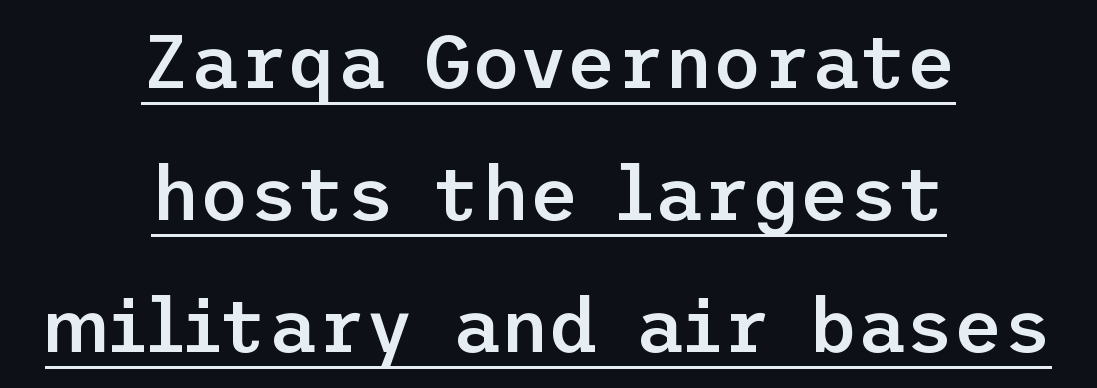
Q: Is the text bold? A: Semi-bold.
Q: Is the text italic (slanted)? A: No, it is upright.
Q: Is the typeface a serif or a sans-serif typeface? A: Sans-serif.
Q: Is the text underlined? A: Yes.
Q: How is the paragraph aligned? A: Centered.
Q: Is the spacing between letters normal or unusually wide? A: Normal.
Q: Width (condensed, normal, or wide)? A: Normal.
Q: Stroke contrast? A: Low.
Q: x-height? A: Medium.
